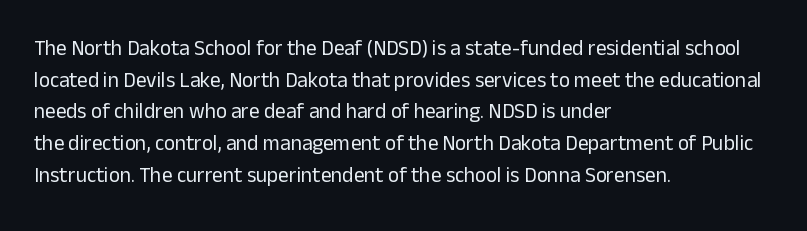
{"italic": "no", "bold": "no", "underline": "no", "align": "left", "line_spacing": "normal", "line_spacing_ratio": 1.51, "letter_spacing": "normal", "letter_spacing_em": 0.0, "glyph_px": 21}
